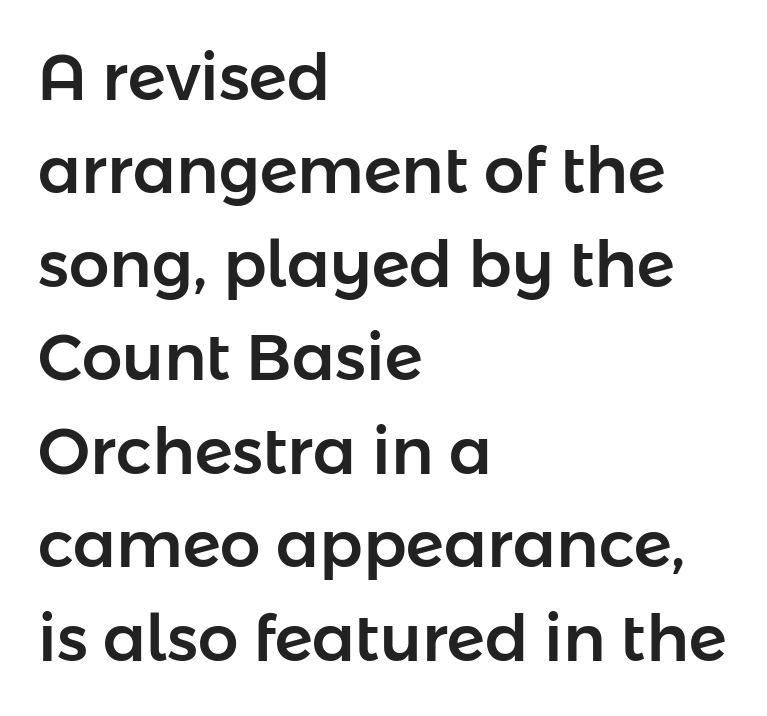
The image shows 64 px sans-serif type, upright; set left-aligned, normal line spacing (1.46x), normal letter spacing, not underlined; low stroke contrast and a medium x-height.
